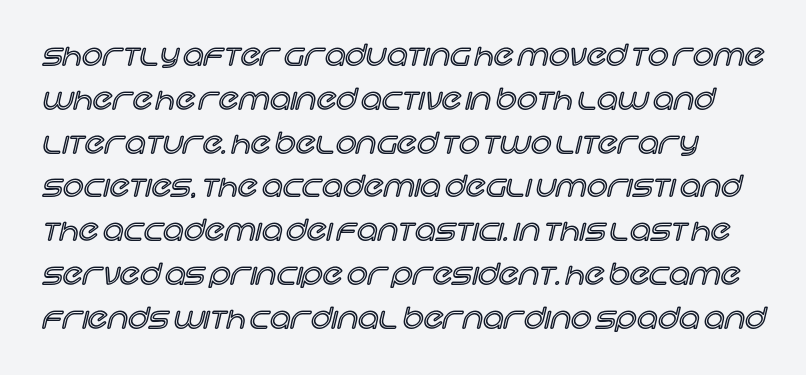
{"width": "normal", "x_height": "large", "monospaced": "no", "underline": "no", "line_spacing": "normal", "line_spacing_ratio": 1.51, "letter_spacing": "normal", "letter_spacing_em": 0.0, "glyph_px": 29}
